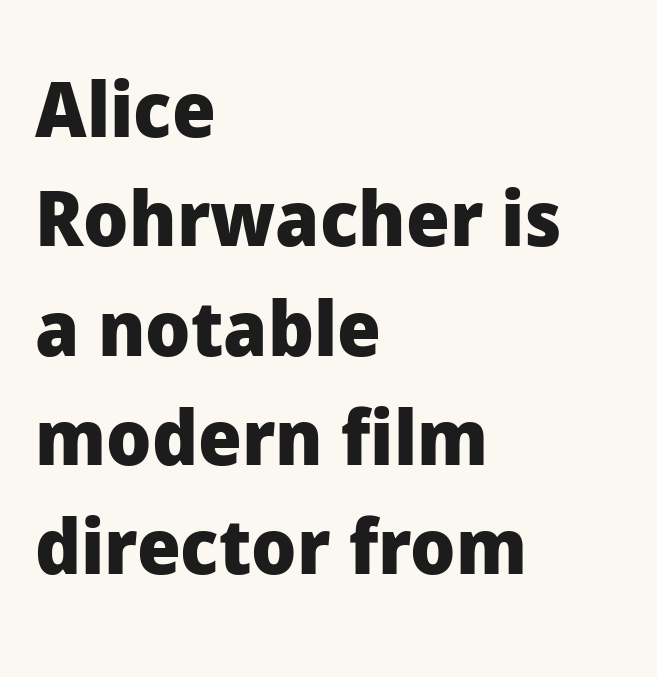
The image shows 77 px heavy sans-serif type, upright; set left-aligned, normal line spacing (1.42x), normal letter spacing, not underlined; low stroke contrast and a medium x-height.
